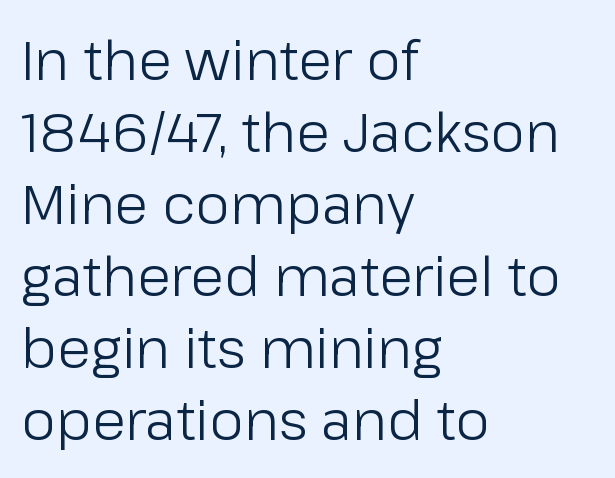
Nope, not italic — everything's standing straight. No word sits above an underline. Each letter keeps its own natural width here, so spacing adapts to shape. Line beginnings align vertically; line endings do not.
